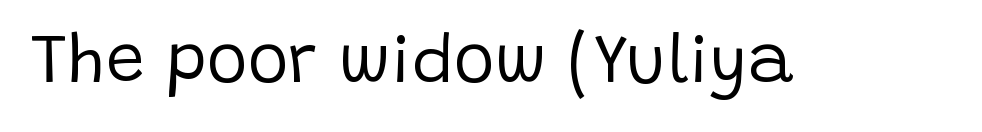
Is this a heavy cut? Hardly; it is regular or lighter. Does the lettering tilt? It doesn't — this is upright. Just letters on the line, the space beneath them empty. Note the varied advance widths — an 'i' is clearly narrower than an 'm'. What kind of face is this? One without serifs — a sans. Here the glyphs are tracked normally, forming tight word shapes.
